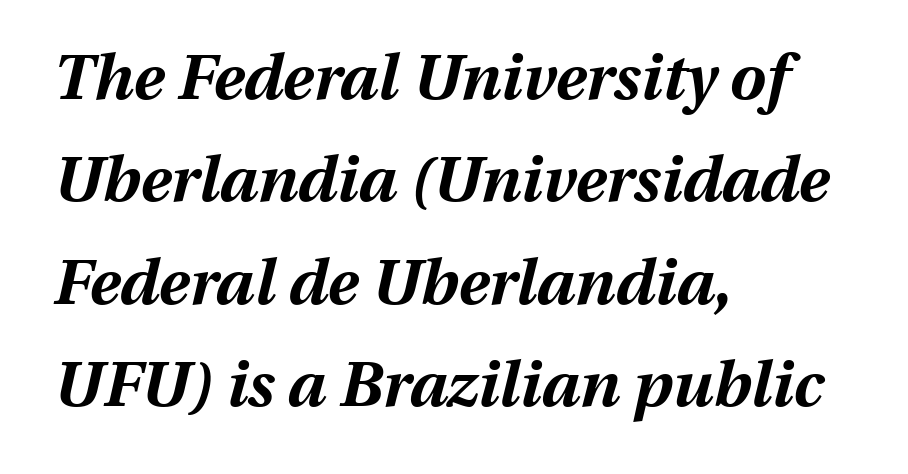
{"italic": "yes", "lean": "right", "slant_degrees": 13, "bold": "yes", "weight": "bold", "width": "normal", "stroke_contrast": "medium", "x_height": "medium", "monospaced": "no", "underline": "no", "align": "left", "line_spacing": "normal", "line_spacing_ratio": 1.6, "letter_spacing": "normal", "letter_spacing_em": 0.0, "glyph_px": 64}
